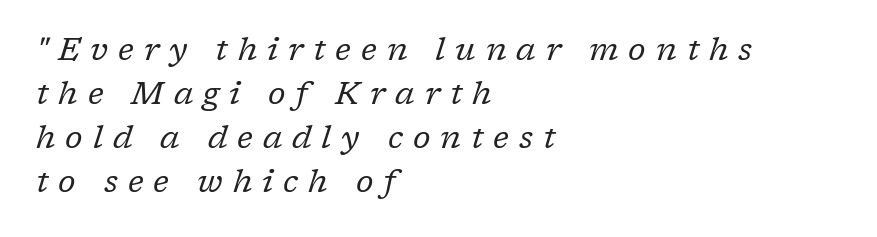
{"serif": "yes", "italic": "yes", "lean": "right", "slant_degrees": 17, "bold": "no", "weight": "regular", "width": "normal", "stroke_contrast": "low", "x_height": "medium", "monospaced": "no", "underline": "no", "align": "left", "line_spacing": "normal", "line_spacing_ratio": 1.37, "letter_spacing": "wide", "letter_spacing_em": 0.31, "glyph_px": 32}
